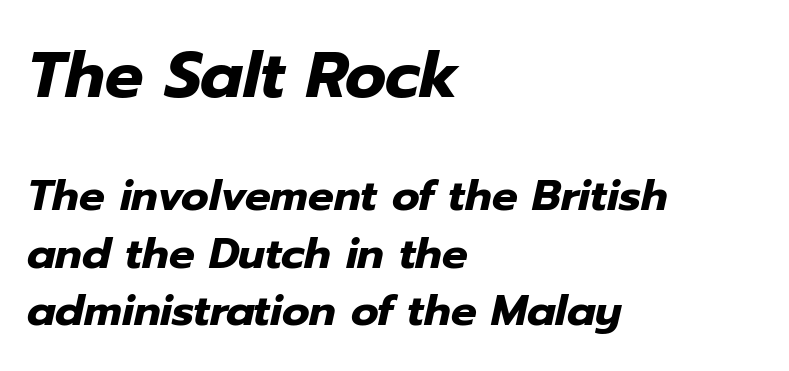
{"italic": "yes", "lean": "right", "slant_degrees": 12, "bold": "yes", "weight": "heavy", "width": "normal", "stroke_contrast": "low", "x_height": "medium", "monospaced": "no", "underline": "no", "align": "left", "line_spacing": "normal", "line_spacing_ratio": 1.33, "letter_spacing": "normal", "letter_spacing_em": 0.0, "larger_block": "first", "size_ratio": 1.49, "glyph_px": 64}
